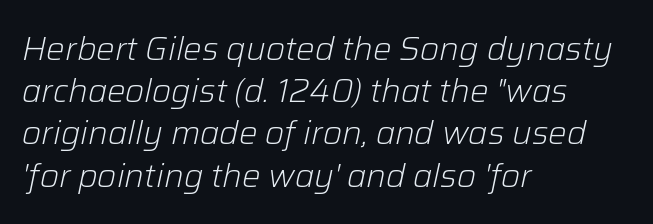
Short note: letters normally spaced. This sample keeps an unexceptional amount of space between lines. Underline: absent. Ink coverage per letter is moderate at most. Leftover space on each line is placed entirely after the last word. You could not count columns in this text — the font is proportionally spaced.
